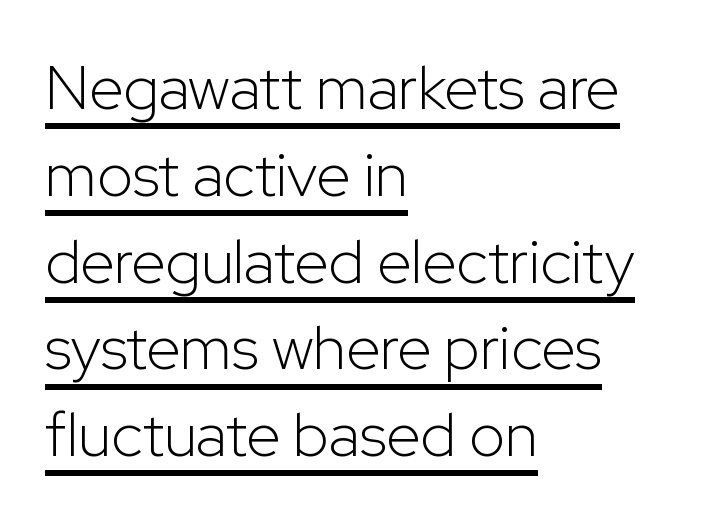
Teacher's note: observe the even left margin — that is flush-left alignment. Each letter's strokes conclude bluntly, with no projecting serifs. These lines sit exactly where default settings would place them. Is this a fixed-width face? No — the glyphs have proportional, varying widths. You can see a thin bar hugging the bottom of the glyphs.
